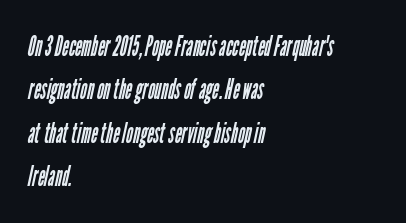
{"serif": "no", "bold": "no", "weight": "regular", "width": "condensed", "stroke_contrast": "low", "x_height": "medium", "monospaced": "no", "underline": "no", "align": "left", "line_spacing": "normal", "line_spacing_ratio": 1.5, "letter_spacing": "normal", "letter_spacing_em": 0.0, "glyph_px": 29}
